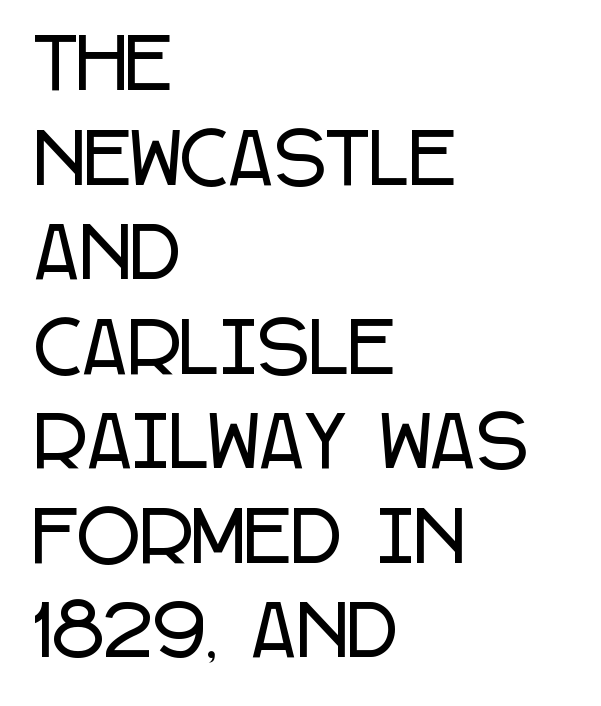
Line beginnings align vertically; line endings do not. Each letter keeps its own natural width here, so spacing adapts to shape. Caption: standard tracking, unaltered. No word sits above an underline. Quick note: not italic, upright.
